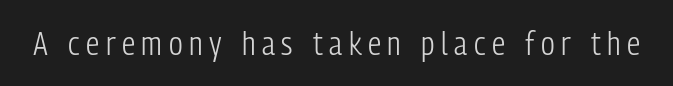
Q: Is the text bold? A: No.
Q: Is the text italic (slanted)? A: No, it is upright.
Q: Is the typeface a serif or a sans-serif typeface? A: Sans-serif.
Q: Is the text underlined? A: No.
Q: Is the spacing between letters normal or unusually wide? A: Unusually wide.
Q: Width (condensed, normal, or wide)? A: Condensed.
Q: Stroke contrast? A: Low.
Q: x-height? A: Medium.
Q: Monospaced? A: No.
